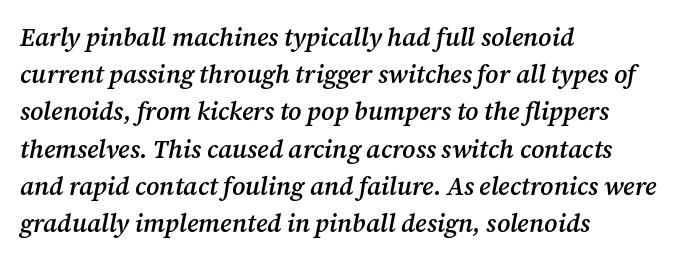
The image shows 25 px text type, italic (leaning right); set left-aligned, normal line spacing (1.49x), normal letter spacing, not underlined.
